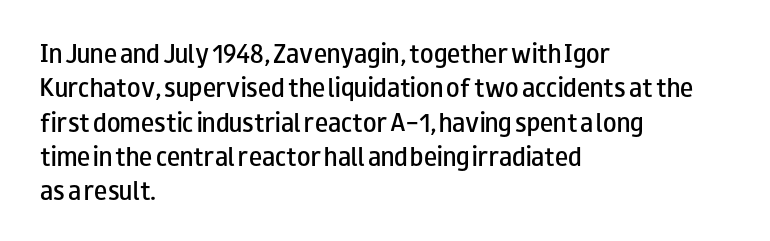
{"italic": "no", "bold": "semi", "underline": "no", "align": "left", "line_spacing": "normal", "line_spacing_ratio": 1.56, "letter_spacing": "normal", "letter_spacing_em": 0.0, "glyph_px": 22}
